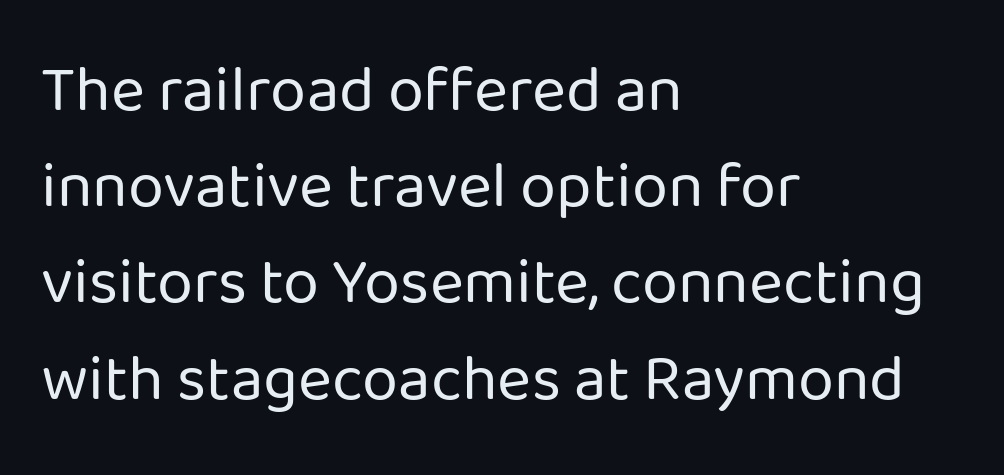
Q: Is the text bold? A: No.
Q: Is the text italic (slanted)? A: No, it is upright.
Q: Is the typeface a serif or a sans-serif typeface? A: Sans-serif.
Q: Is the text underlined? A: No.
Q: How is the paragraph aligned? A: Left-aligned.
Q: Is the spacing between letters normal or unusually wide? A: Normal.
Q: Is the spacing between lines tight, normal or loose? A: Normal.
Q: Width (condensed, normal, or wide)? A: Normal.
Q: Stroke contrast? A: Low.
Q: x-height? A: Medium.
Q: Monospaced? A: No.
